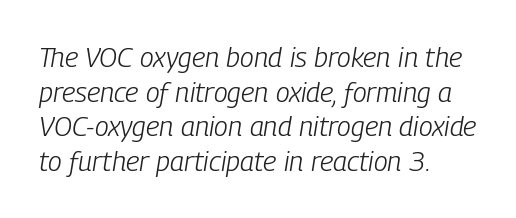
Caption: standard tracking, unaltered. All the whitespace from short lines collects on the right. It's the slanting kind of type. Each letter keeps its own natural width here, so spacing adapts to shape. No word sits above an underline. No letter is thick-stroked: the sample isn't bold.
